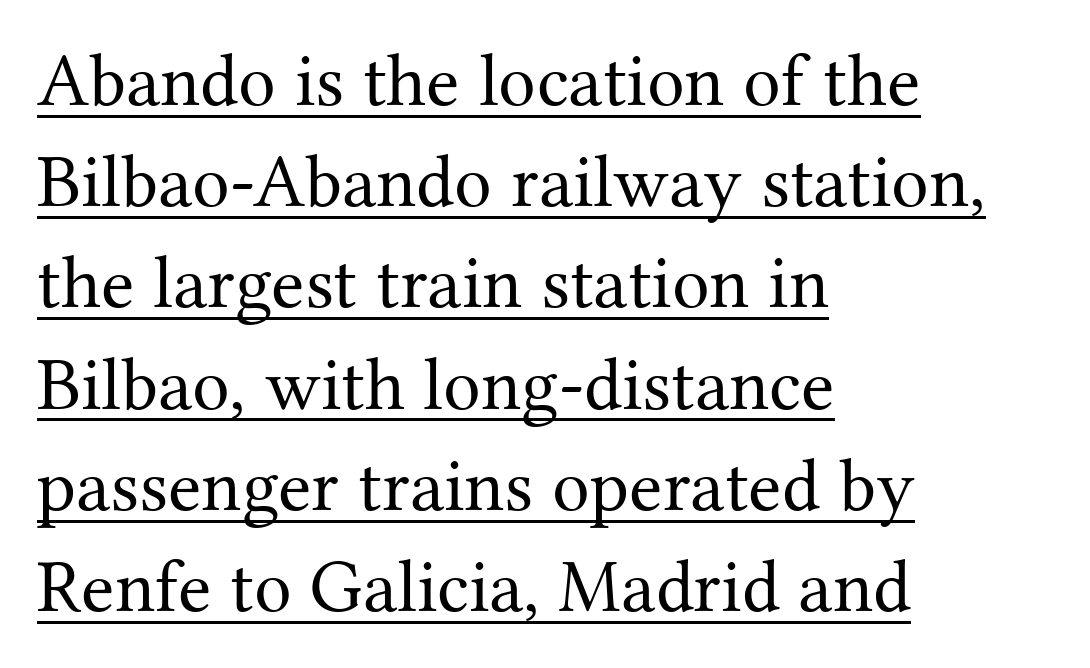
This block has exactly the height ordinary leading produces. The paragraph has a hard left edge and a soft right edge. The font's upright variant was chosen for this text. The rendering shows small feet on the letterforms — a serif design.
